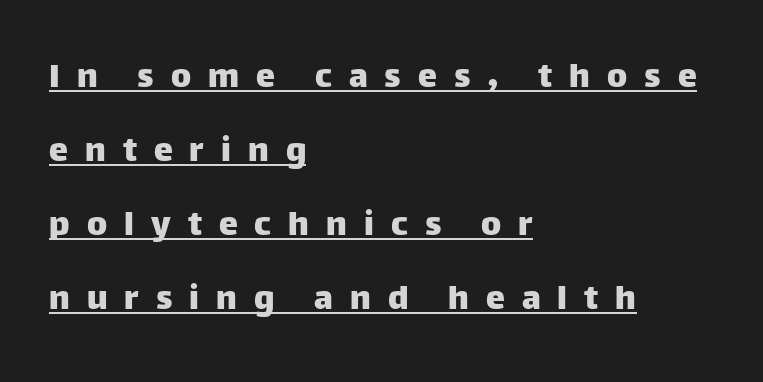
Q: Is the text italic (slanted)? A: No, it is upright.
Q: Is the typeface a serif or a sans-serif typeface? A: Sans-serif.
Q: Is the text underlined? A: Yes.
Q: How is the paragraph aligned? A: Left-aligned.
Q: Is the spacing between letters normal or unusually wide? A: Unusually wide.
Q: Is the spacing between lines tight, normal or loose? A: Loose.
Q: Width (condensed, normal, or wide)? A: Normal.
Q: Stroke contrast? A: Low.
Q: x-height? A: Large.
Q: Monospaced? A: No.
